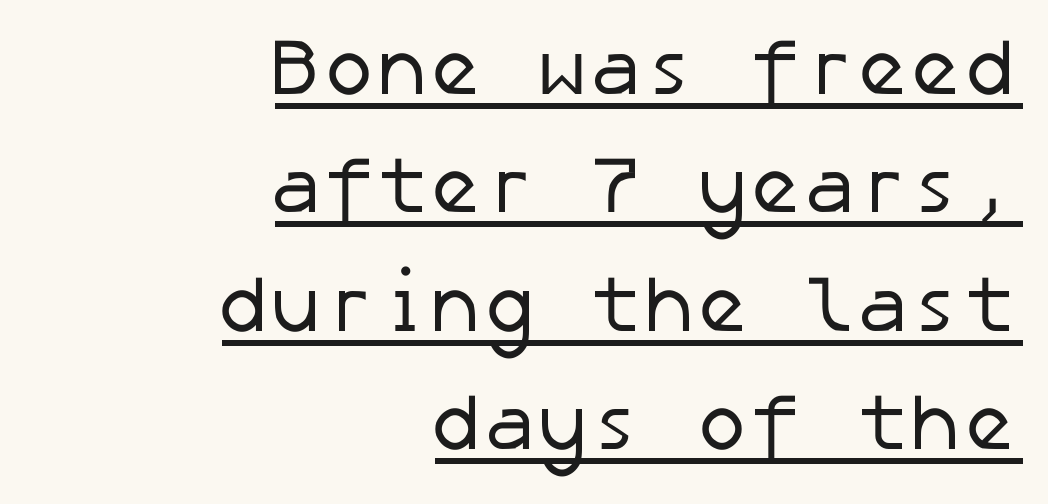
The image shows 80 px regular-weight sans-serif type; set right-aligned, normal line spacing (1.48x), normal letter spacing, underlined; low stroke contrast and a medium x-height.
